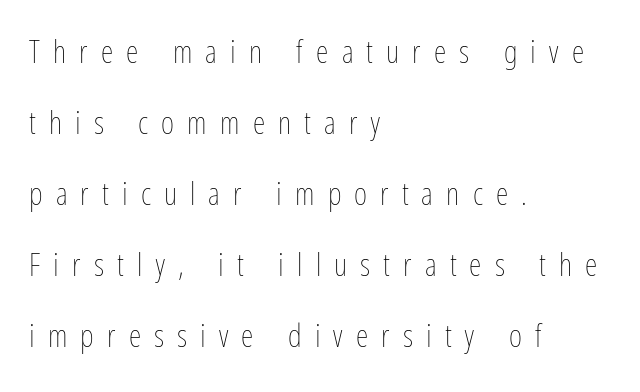
The image shows 32 px thin, condensed type, upright; set left-aligned, loose line spacing (2.22x), unusually wide letter spacing (+0.41 em), not underlined; low stroke contrast and a medium x-height.
